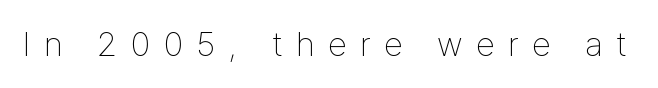
{"serif": "no", "italic": "no", "bold": "no", "weight": "thin", "width": "condensed", "stroke_contrast": "low", "x_height": "medium", "monospaced": "no", "underline": "no", "letter_spacing": "wide", "letter_spacing_em": 0.4, "glyph_px": 34}
